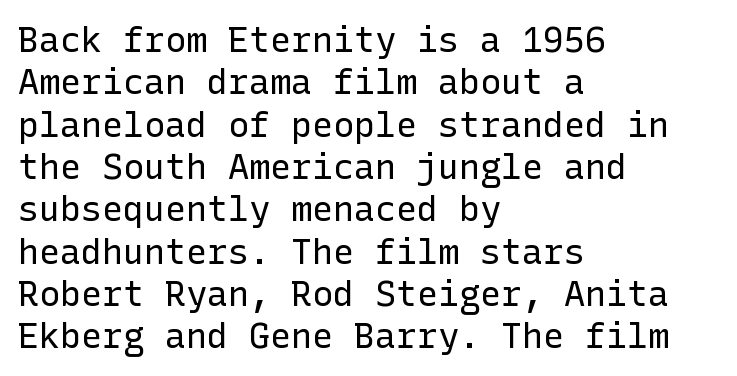
Nope, no serifs anywhere on these letters. Visually the block forms a straight wall on the left and a jagged coastline on the right. Does the lettering tilt? It doesn't — this is upright. The gaps between neighbouring characters are ordinary and unremarkable. The space directly below the letters is spotless.
